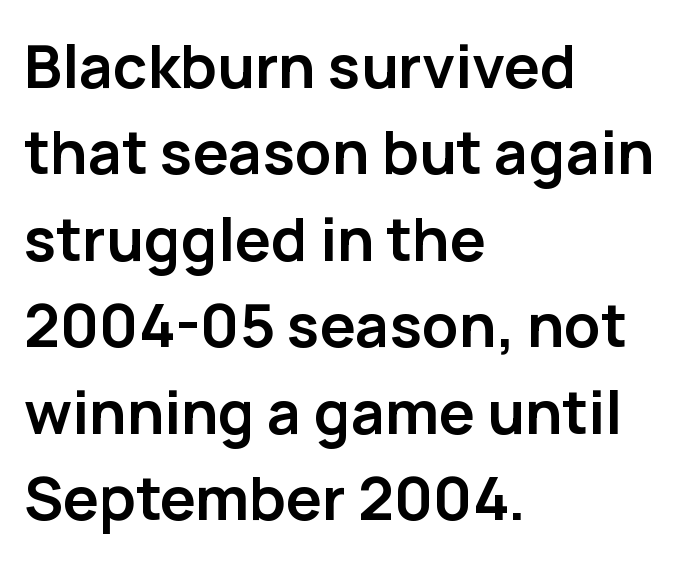
Q: Is the text bold? A: Yes.
Q: Is the text italic (slanted)? A: No, it is upright.
Q: Is the typeface a serif or a sans-serif typeface? A: Sans-serif.
Q: Is the text underlined? A: No.
Q: How is the paragraph aligned? A: Left-aligned.
Q: Is the spacing between letters normal or unusually wide? A: Normal.
Q: Is the spacing between lines tight, normal or loose? A: Normal.
Q: Width (condensed, normal, or wide)? A: Normal.
Q: Stroke contrast? A: Low.
Q: x-height? A: Medium.
Q: Monospaced? A: No.
